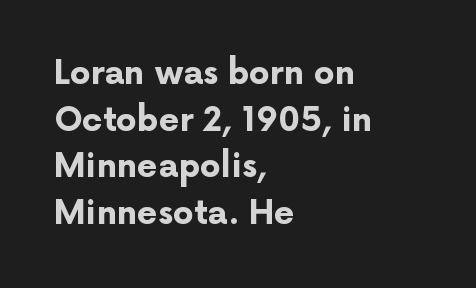
{"serif": "no", "italic": "no", "bold": "yes", "weight": "bold", "width": "normal", "stroke_contrast": "low", "x_height": "medium", "monospaced": "no", "underline": "no", "align": "left", "line_spacing": "normal", "line_spacing_ratio": 1.41, "letter_spacing": "normal", "letter_spacing_em": 0.0, "glyph_px": 33}
